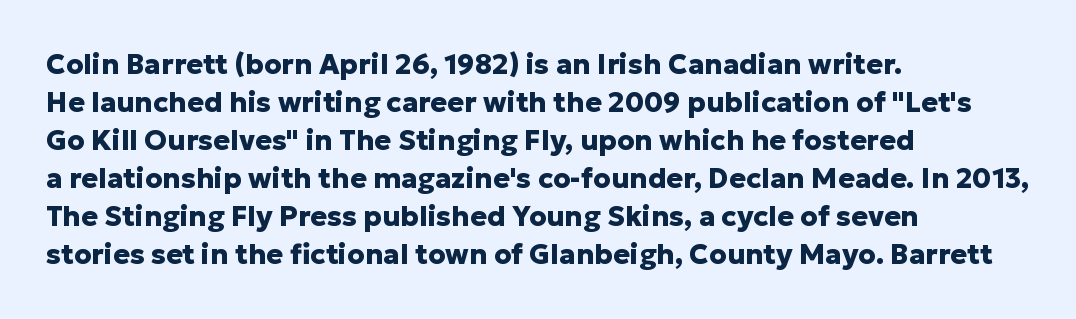
{"serif": "no", "italic": "no", "bold": "yes", "weight": "heavy", "width": "normal", "stroke_contrast": "low", "x_height": "medium", "monospaced": "no", "underline": "no", "align": "left", "line_spacing": "normal", "line_spacing_ratio": 1.36, "letter_spacing": "normal", "letter_spacing_em": 0.0, "glyph_px": 28}
